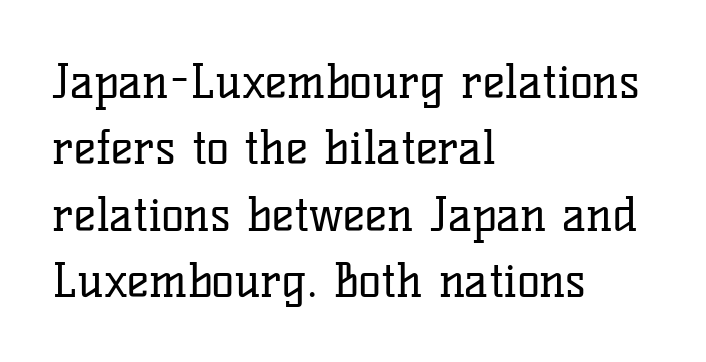
Q: Is the text bold? A: No.
Q: Is the text italic (slanted)? A: No, it is upright.
Q: Is the typeface a serif or a sans-serif typeface? A: Serif.
Q: Is the text underlined? A: No.
Q: How is the paragraph aligned? A: Left-aligned.
Q: Is the spacing between letters normal or unusually wide? A: Normal.
Q: Is the spacing between lines tight, normal or loose? A: Normal.
Q: Width (condensed, normal, or wide)? A: Normal.
Q: Stroke contrast? A: Low.
Q: x-height? A: Medium.
Q: Monospaced? A: No.
